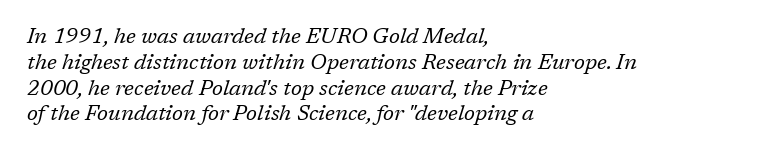
{"italic": "yes", "lean": "right", "slant_degrees": 17, "bold": "no", "underline": "no", "align": "left", "line_spacing_ratio": 1.23, "letter_spacing": "normal", "letter_spacing_em": 0.0, "glyph_px": 21}
